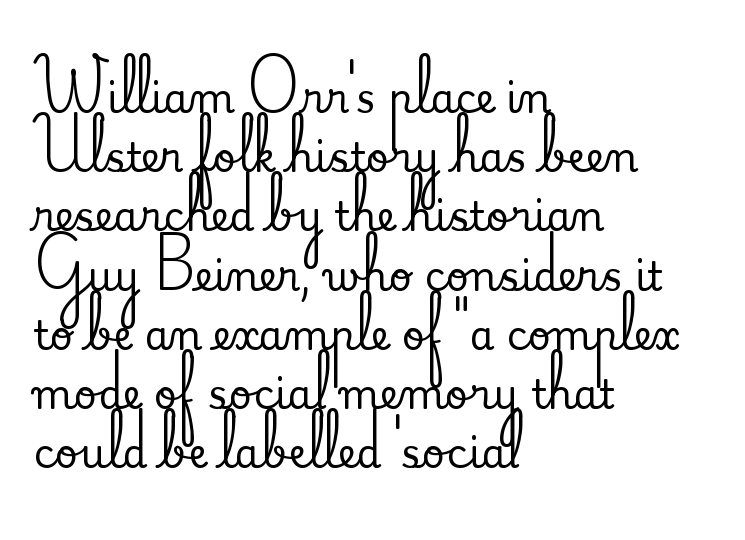
{"serif": "yes", "italic": "no", "width": "normal", "stroke_contrast": "medium", "x_height": "small", "monospaced": "no", "underline": "no", "align": "left", "line_spacing": "normal", "line_spacing_ratio": 1.48, "letter_spacing": "normal", "letter_spacing_em": 0.0, "glyph_px": 40}
